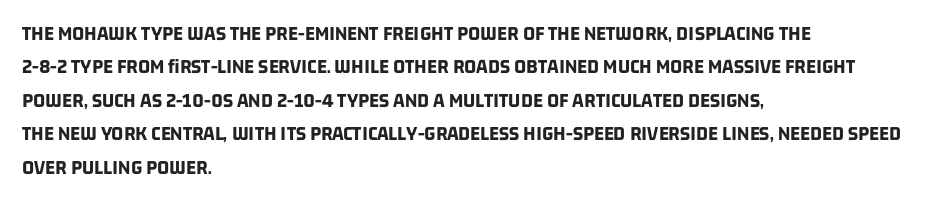
In terms of leading, this rendering sits right in the middle. Check the space under the baseline: it is left empty. What stands out about the letter spacing? Nothing — it is the standard amount. Alignment: flush left. Its strokes are broad and dark, the hallmark of bold type.
